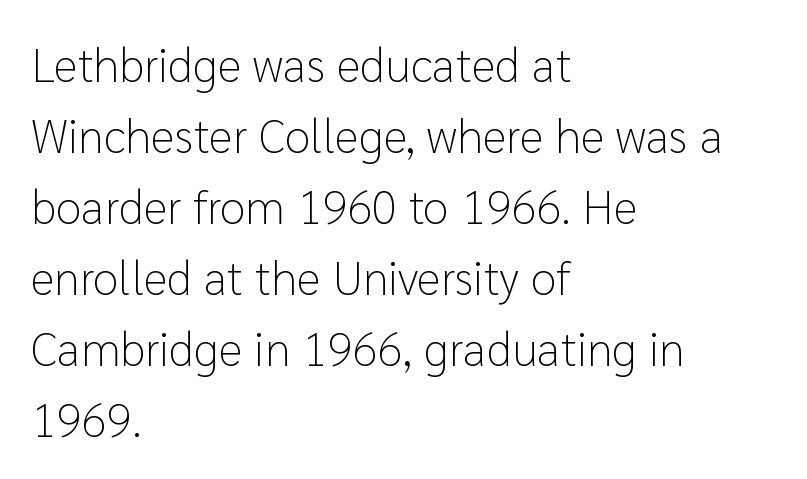
A typesetter would label this face a sans. No extra ink here — the face is not bold. Each letter keeps its own natural width here, so spacing adapts to shape. Glance below the letters and you will spot only blank space.
